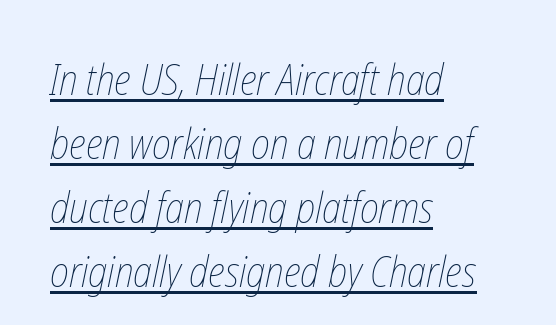
Q: Is the text bold? A: No.
Q: Is the text underlined? A: Yes.
Q: How is the paragraph aligned? A: Left-aligned.
Q: Is the spacing between letters normal or unusually wide? A: Normal.
Q: Is the spacing between lines tight, normal or loose? A: Normal.
Q: Width (condensed, normal, or wide)? A: Condensed.
Q: Stroke contrast? A: Low.
Q: x-height? A: Medium.
Q: Monospaced? A: No.
